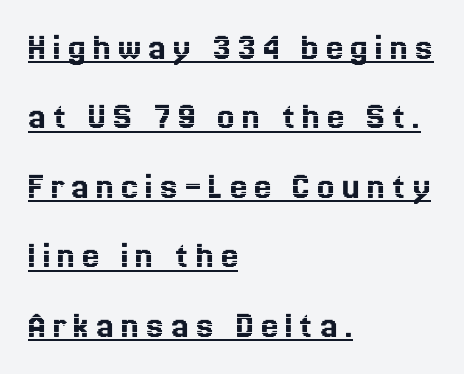
Is this a fixed-width face? No — the glyphs have proportional, varying widths. A roman cut, with each character standing at attention. Somebody hit Ctrl+U on this one — the words are underlined. The compositor pushed each line to the left boundary.
